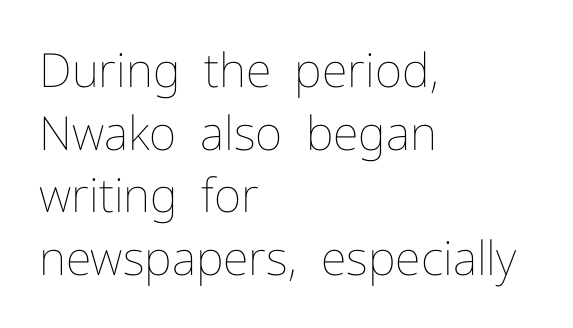
Teacher's note: observe the even left margin — that is flush-left alignment. Between one letter and the next there's only the usual sliver of space. The font sits on the lighter half of the weight spectrum, regular included. Here the designer chose a conventional face with non-uniform glyph widths. Vertically, the passage feels balanced, rows spaced as you'd expect. Clear beneath every line of the passage.
